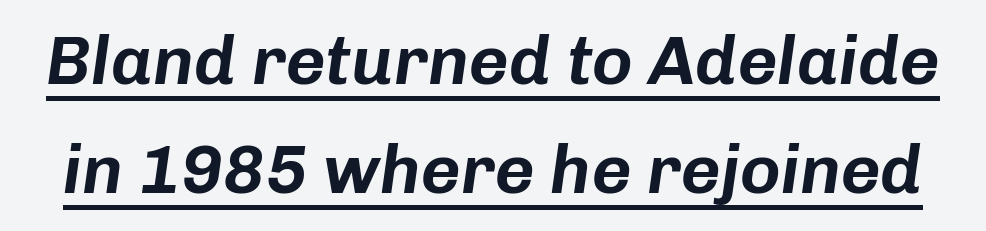
Q: Is the text italic (slanted)? A: Yes, it leans right by about 8 degrees.
Q: Is the text underlined? A: Yes.
Q: Is the spacing between letters normal or unusually wide? A: Normal.
Q: Is the spacing between lines tight, normal or loose? A: Normal.
Q: Width (condensed, normal, or wide)? A: Normal.
Q: Stroke contrast? A: Low.
Q: x-height? A: Medium.
Q: Monospaced? A: No.
